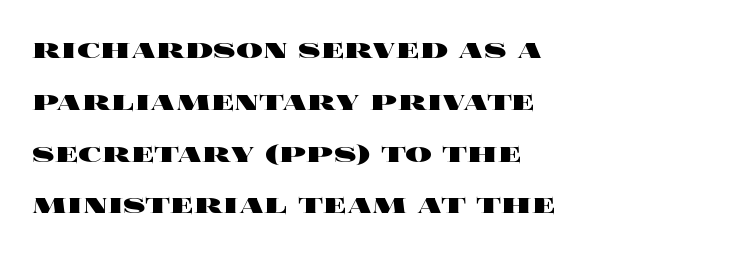
The image shows 33 px heavy, wide type, upright; set left-aligned, normal line spacing (1.57x), normal letter spacing, not underlined; a large x-height.
